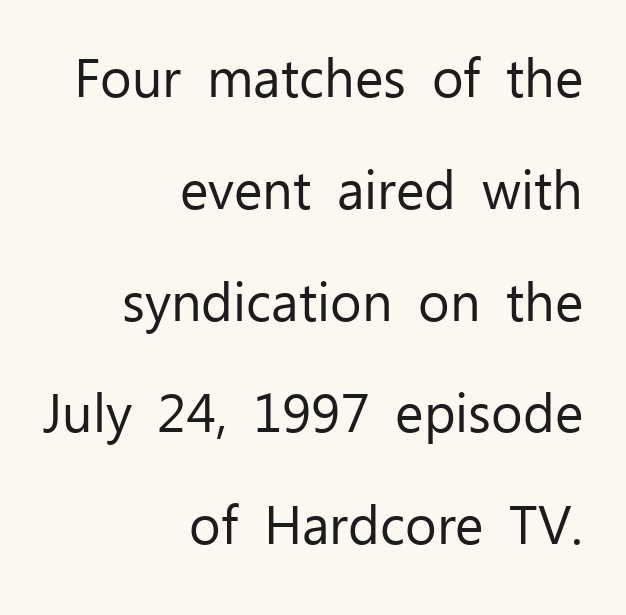
{"serif": "no", "italic": "no", "bold": "no", "weight": "regular", "width": "normal", "stroke_contrast": "low", "x_height": "medium", "monospaced": "no", "underline": "no", "align": "right", "line_spacing": "loose", "line_spacing_ratio": 2.07, "letter_spacing": "normal", "letter_spacing_em": 0.0, "glyph_px": 54}
